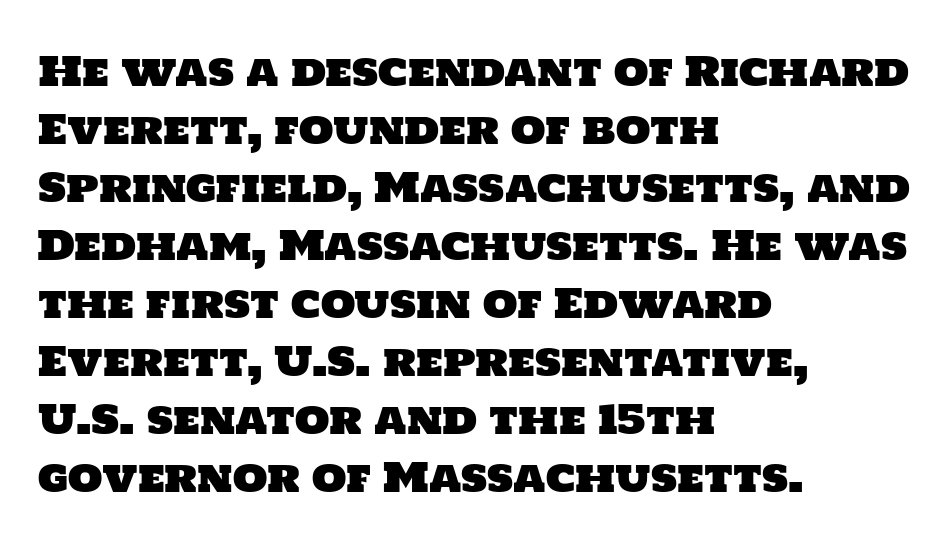
{"serif": "no", "width": "normal", "stroke_contrast": "low", "x_height": "large", "monospaced": "no", "underline": "no", "align": "left", "line_spacing": "normal", "line_spacing_ratio": 1.45, "letter_spacing": "normal", "letter_spacing_em": 0.0, "glyph_px": 40}
